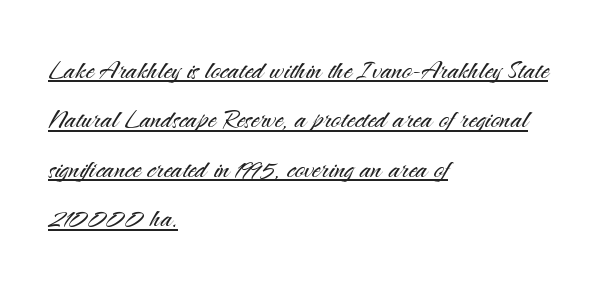
Varying glyph widths throughout — classic text-font behaviour. The text block is weighted toward the left margin, trailing off unevenly rightward. The typesetting does not lean heavy: it is not bold. Spacing between characters is what you'd get straight out of the box. The characters display no serif detailing; their extremities are plain.
